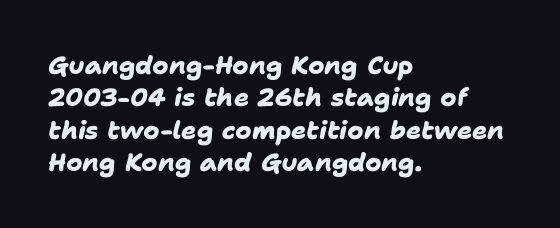
{"bold": "yes", "underline": "no", "align": "left", "line_spacing": "normal", "line_spacing_ratio": 1.3, "letter_spacing": "normal", "letter_spacing_em": 0.0, "glyph_px": 25}
